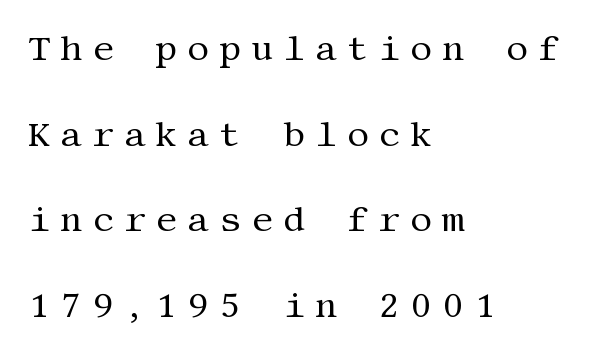
The image shows 35 px regular-weight serif type, upright; set left-aligned, loose line spacing (2.45x), unusually wide letter spacing (+0.27 em), not underlined; medium stroke contrast and a large x-height.
